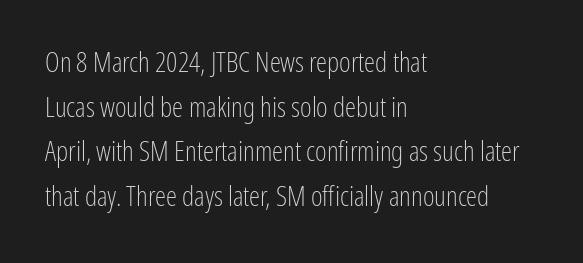
Q: Is the text bold? A: No.
Q: Is the text italic (slanted)? A: No, it is upright.
Q: Is the typeface a serif or a sans-serif typeface? A: Sans-serif.
Q: Is the text underlined? A: No.
Q: How is the paragraph aligned? A: Left-aligned.
Q: Is the spacing between letters normal or unusually wide? A: Normal.
Q: Is the spacing between lines tight, normal or loose? A: Normal.
Q: Width (condensed, normal, or wide)? A: Condensed.
Q: Stroke contrast? A: Low.
Q: x-height? A: Medium.
Q: Monospaced? A: No.
